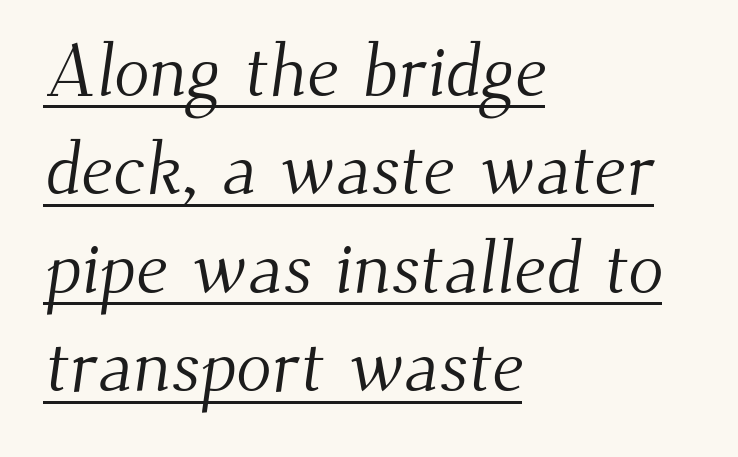
{"serif": "yes", "bold": "no", "weight": "light", "width": "normal", "stroke_contrast": "medium", "x_height": "small", "monospaced": "no", "underline": "yes", "align": "left", "line_spacing": "normal", "line_spacing_ratio": 1.33, "letter_spacing": "normal", "letter_spacing_em": 0.0, "glyph_px": 74}
